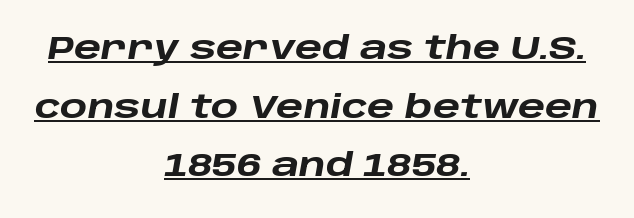
The image shows 32 px heavy, wide type, italic (leaning right); set centered, line spacing 1.83x, normal letter spacing, underlined; low stroke contrast and a large x-height.
